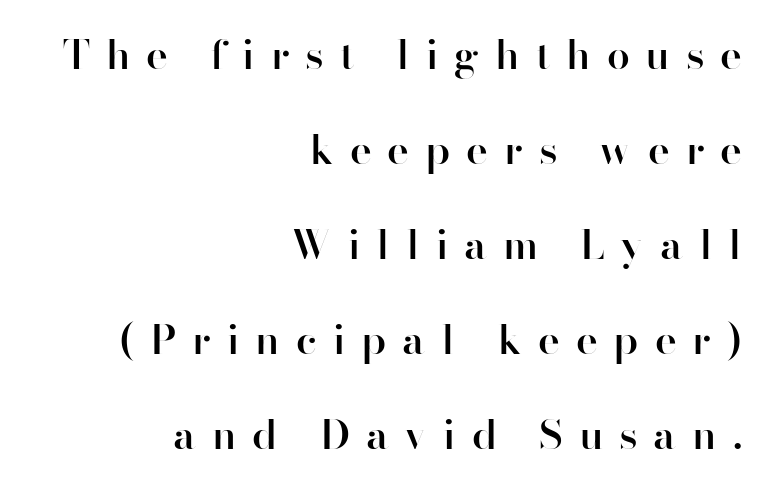
Quick note: underline off. Letter spacing: wide. The face used here is proportionally spaced, like ordinary book or web type. These lines carry some extra weight — a demibold, not a full bold.
